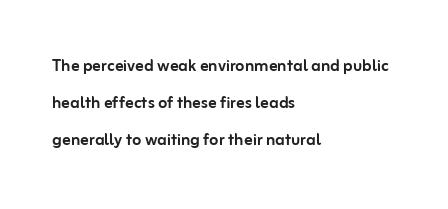
These lines were composed using upright roman letters. Caption: multi-line text, flush left, ragged right. Descenders are the only things crossing below the line. Is the letter spacing exaggerated? No — it looks like the ordinary default.
